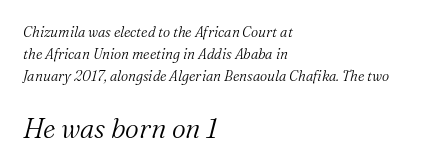
Q: Is the text bold? A: No.
Q: Is the text italic (slanted)? A: Yes, it leans right by about 16 degrees.
Q: Is the text underlined? A: No.
Q: How is the paragraph aligned? A: Left-aligned.
Q: Is the spacing between letters normal or unusually wide? A: Normal.
Q: Is the spacing between lines tight, normal or loose? A: Normal.
Q: Which block of text is set in a larger size, the first (top) or the second (bottom)? A: The second (bottom) one.
